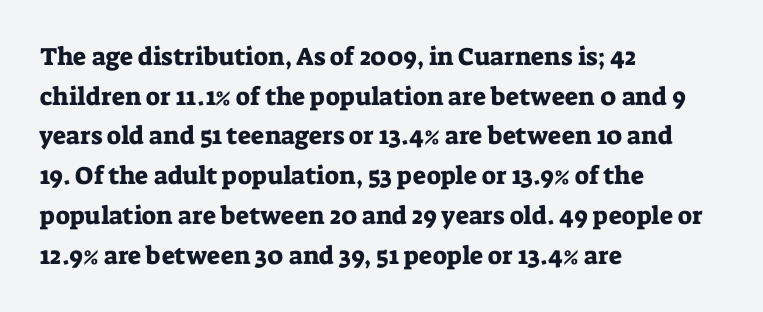
The image shows 25 px text type, upright; set left-aligned, normal line spacing (1.59x), normal letter spacing, not underlined.
